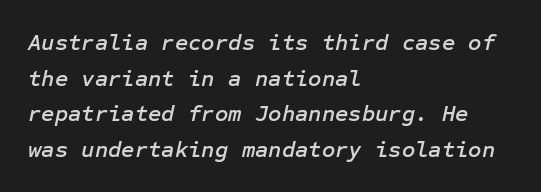
Q: Is the text italic (slanted)? A: Yes, it leans right by about 12 degrees.
Q: Is the text underlined? A: No.
Q: How is the paragraph aligned? A: Left-aligned.
Q: Is the spacing between letters normal or unusually wide? A: Normal.
Q: Is the spacing between lines tight, normal or loose? A: Normal.
